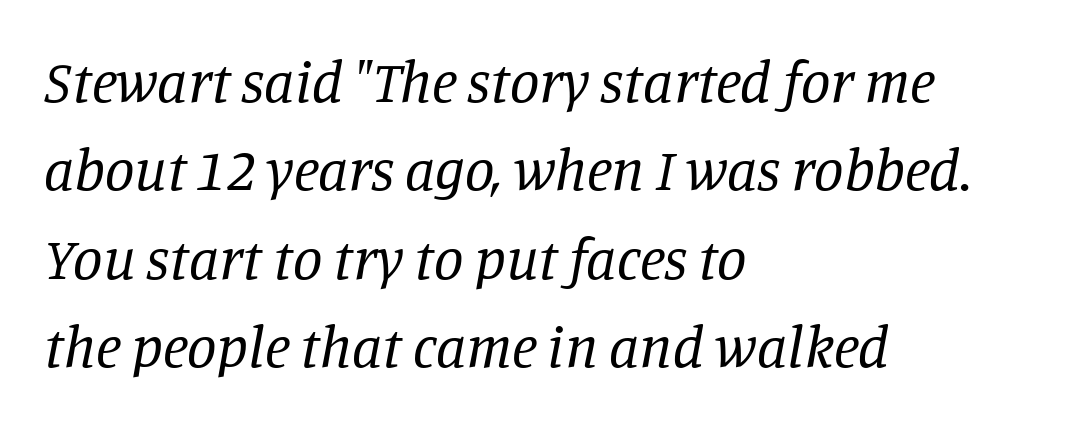
Q: Is the text bold? A: No.
Q: Is the text italic (slanted)? A: Yes, it leans right by about 11 degrees.
Q: Is the typeface a serif or a sans-serif typeface? A: Serif.
Q: Is the text underlined? A: No.
Q: How is the paragraph aligned? A: Left-aligned.
Q: Is the spacing between letters normal or unusually wide? A: Normal.
Q: Is the spacing between lines tight, normal or loose? A: Normal.
Q: Width (condensed, normal, or wide)? A: Normal.
Q: Stroke contrast? A: Low.
Q: x-height? A: Large.
Q: Monospaced? A: No.
